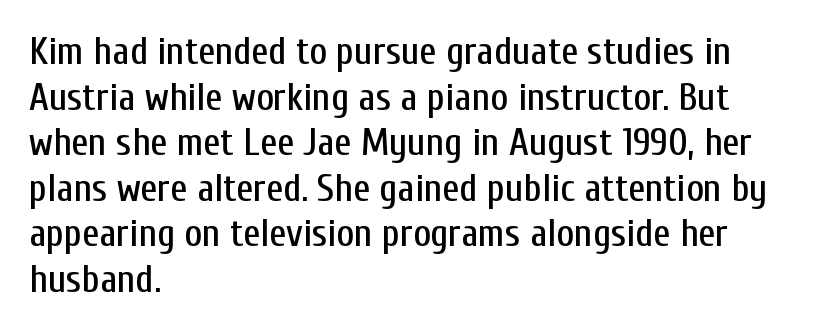
{"serif": "no", "italic": "no", "width": "condensed", "stroke_contrast": "low", "x_height": "medium", "monospaced": "no", "underline": "no", "align": "left", "line_spacing_ratio": 1.2, "letter_spacing": "normal", "letter_spacing_em": 0.0, "glyph_px": 38}
